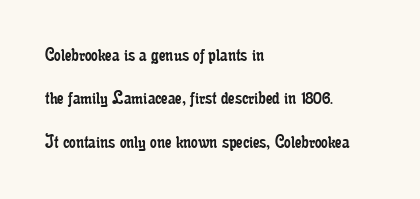
{"italic": "no", "bold": "no", "underline": "no", "align": "left", "line_spacing": "loose", "line_spacing_ratio": 2.07, "letter_spacing": "normal", "letter_spacing_em": 0.0, "glyph_px": 21}
